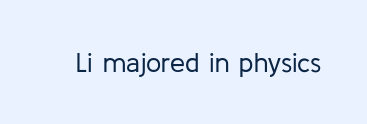
The image shows 27 px text type, upright; set normal letter spacing, not underlined.
